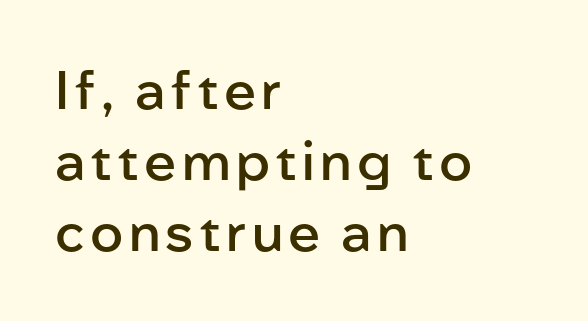
Q: Is the text bold? A: Semi-bold.
Q: Is the text italic (slanted)? A: No, it is upright.
Q: Is the typeface a serif or a sans-serif typeface? A: Sans-serif.
Q: Is the text underlined? A: No.
Q: How is the paragraph aligned? A: Left-aligned.
Q: Is the spacing between lines tight, normal or loose? A: Normal.
Q: Width (condensed, normal, or wide)? A: Normal.
Q: Stroke contrast? A: Low.
Q: x-height? A: Medium.
Q: Monospaced? A: No.
